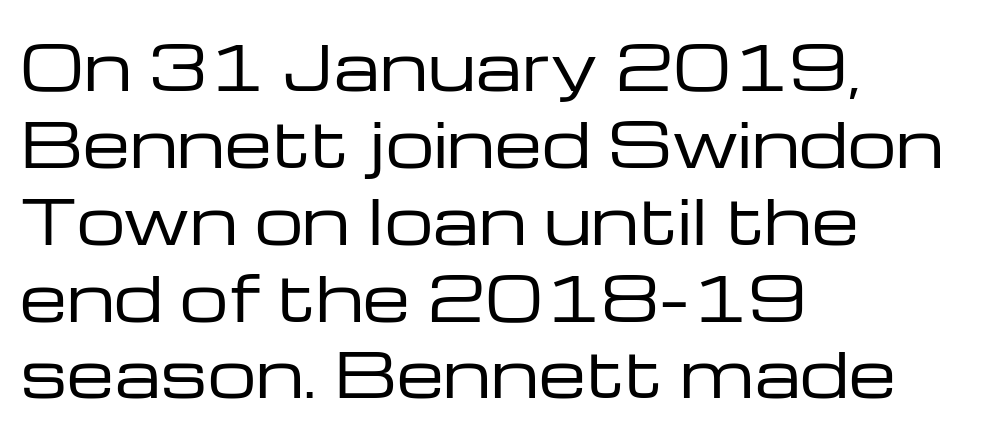
Q: Is the text bold? A: No.
Q: Is the text italic (slanted)? A: No, it is upright.
Q: Is the typeface a serif or a sans-serif typeface? A: Sans-serif.
Q: Is the text underlined? A: No.
Q: How is the paragraph aligned? A: Left-aligned.
Q: Is the spacing between letters normal or unusually wide? A: Normal.
Q: Is the spacing between lines tight, normal or loose? A: Normal.
Q: Width (condensed, normal, or wide)? A: Wide.
Q: Stroke contrast? A: Low.
Q: x-height? A: Medium.
Q: Monospaced? A: No.
